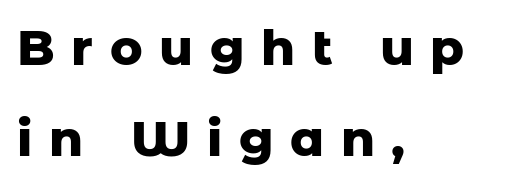
Q: Is the text bold? A: Yes.
Q: Is the text italic (slanted)? A: No, it is upright.
Q: Is the typeface a serif or a sans-serif typeface? A: Sans-serif.
Q: Is the text underlined? A: No.
Q: How is the paragraph aligned? A: Left-aligned.
Q: Is the spacing between letters normal or unusually wide? A: Unusually wide.
Q: Width (condensed, normal, or wide)? A: Normal.
Q: Stroke contrast? A: Low.
Q: x-height? A: Medium.
Q: Monospaced? A: No.
